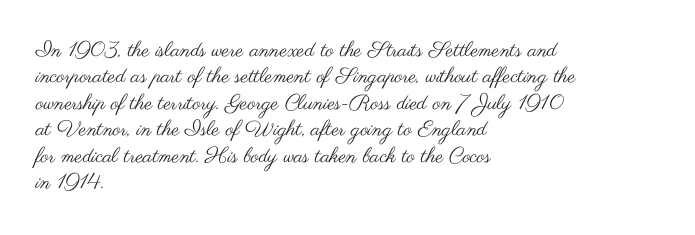
The rendering uses a moderate line-height, typical for paragraphs. Only glyphs here, with clear space below each row. The passage is arranged the way most books set body copy — flush left. Spacing between characters is what you'd get straight out of the box.
